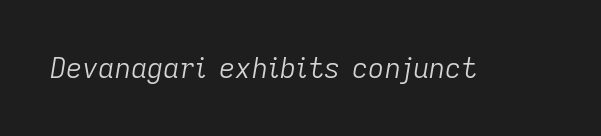
Posture: slanted. The passage shown is not underscored anywhere. Here the designer chose a conventional face with non-uniform glyph widths. On a weight scale, this lands at 450 or below. Between one letter and the next there's only the usual sliver of space.
